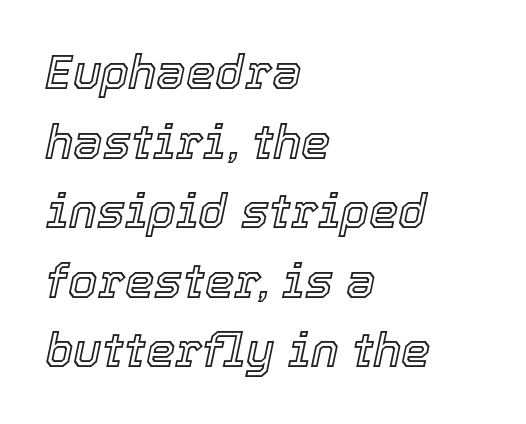
Bare-footed words on every line. If you measured baseline to baseline, you'd find a middling distance. These lines are set flush left with a ragged right edge. Each letter keeps its own natural width here, so spacing adapts to shape.
